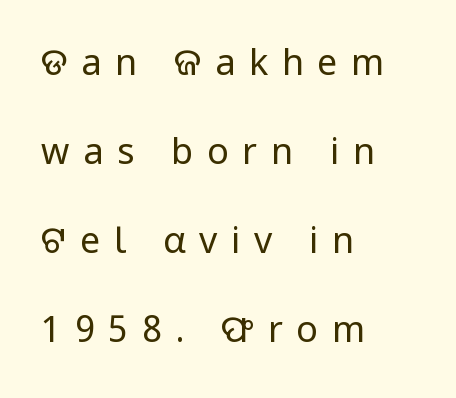
The image shows 36 px regular-weight sans-serif type, upright; set left-aligned, loose line spacing (2.47x), unusually wide letter spacing (+0.38 em), not underlined; low stroke contrast and a medium x-height.
